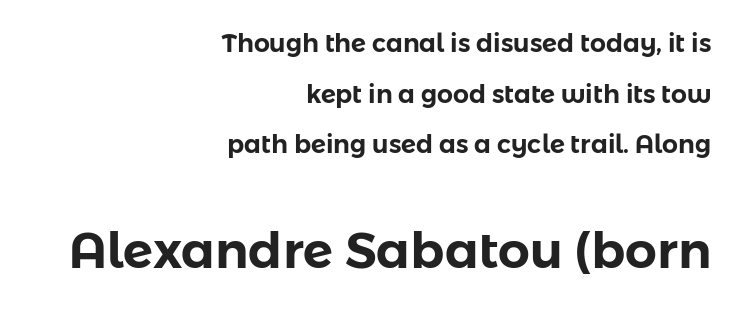
{"serif": "no", "italic": "no", "width": "normal", "stroke_contrast": "low", "x_height": "medium", "monospaced": "no", "underline": "no", "align": "right", "line_spacing": "loose", "line_spacing_ratio": 2.03, "letter_spacing": "normal", "letter_spacing_em": 0.0, "larger_block": "second", "size_ratio": 2.0, "glyph_px": 50}
